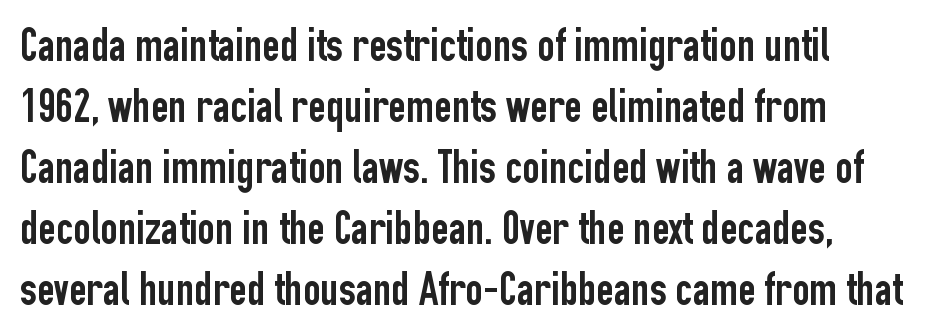
Q: Is the text italic (slanted)? A: No, it is upright.
Q: Is the typeface a serif or a sans-serif typeface? A: Sans-serif.
Q: Is the text underlined? A: No.
Q: Is the spacing between letters normal or unusually wide? A: Normal.
Q: Is the spacing between lines tight, normal or loose? A: Normal.
Q: Width (condensed, normal, or wide)? A: Condensed.
Q: Stroke contrast? A: Low.
Q: x-height? A: Medium.
Q: Monospaced? A: No.
